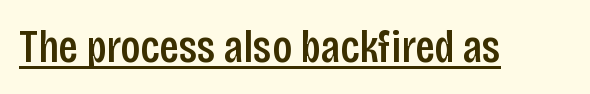
The image shows 46 px condensed sans-serif type, upright; set normal letter spacing, underlined; low stroke contrast and a large x-height.
